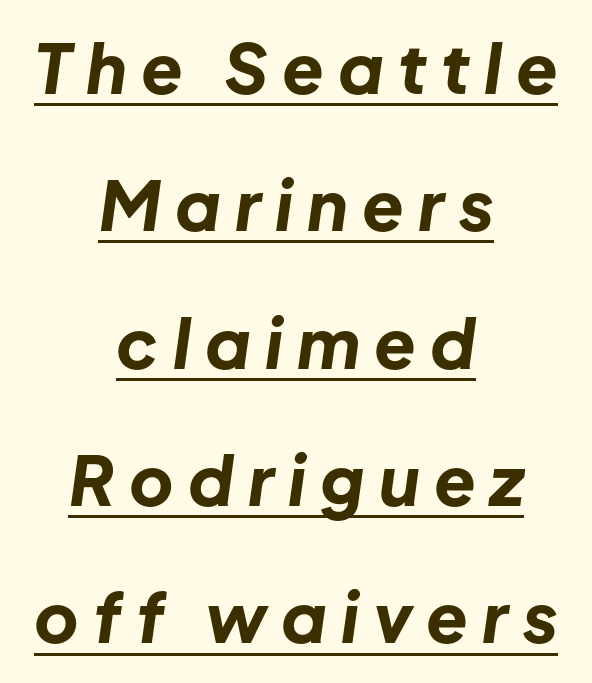
Q: Is the text bold? A: Yes.
Q: Is the text italic (slanted)? A: Yes, it leans right by about 8 degrees.
Q: Is the text underlined? A: Yes.
Q: How is the paragraph aligned? A: Centered.
Q: Is the spacing between letters normal or unusually wide? A: Unusually wide.
Q: Is the spacing between lines tight, normal or loose? A: Loose.
Q: Width (condensed, normal, or wide)? A: Normal.
Q: Stroke contrast? A: Low.
Q: x-height? A: Medium.
Q: Monospaced? A: No.
